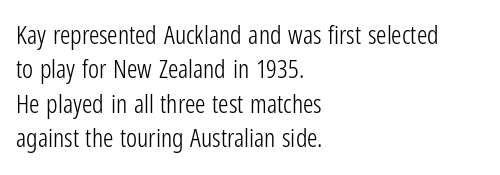
Q: Is the text bold? A: No.
Q: Is the text italic (slanted)? A: No, it is upright.
Q: Is the text underlined? A: No.
Q: How is the paragraph aligned? A: Left-aligned.
Q: Is the spacing between letters normal or unusually wide? A: Normal.
Q: Is the spacing between lines tight, normal or loose? A: Normal.
